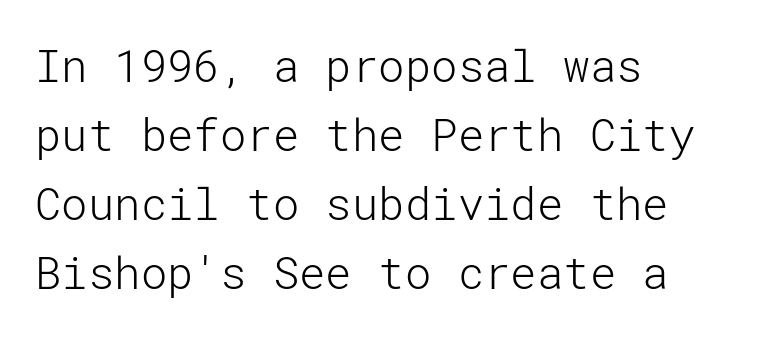
Q: Is the text bold? A: No.
Q: Is the text italic (slanted)? A: No, it is upright.
Q: Is the typeface a serif or a sans-serif typeface? A: Sans-serif.
Q: Is the text underlined? A: No.
Q: How is the paragraph aligned? A: Left-aligned.
Q: Is the spacing between letters normal or unusually wide? A: Normal.
Q: Is the spacing between lines tight, normal or loose? A: Normal.
Q: Width (condensed, normal, or wide)? A: Normal.
Q: Stroke contrast? A: Low.
Q: x-height? A: Medium.
